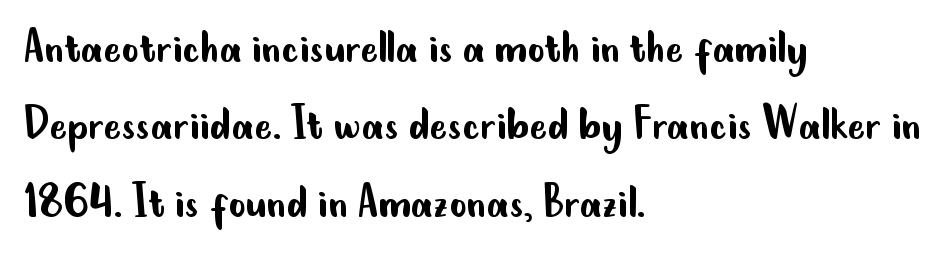
The image shows 53 px regular-weight, condensed sans-serif type, upright; set left-aligned, normal line spacing (1.46x), normal letter spacing, not underlined; low stroke contrast and a small x-height.
